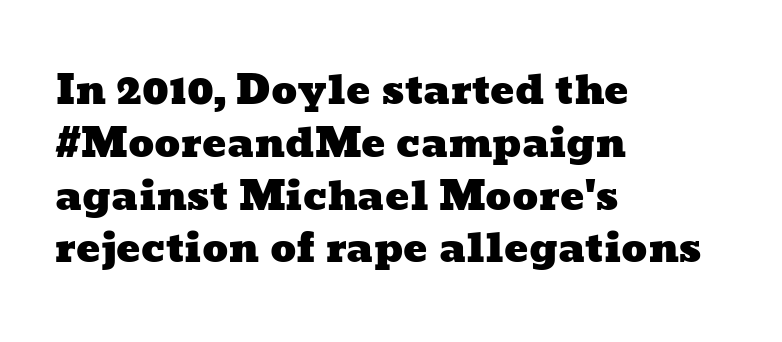
The image shows 40 px wide type; set left-aligned, normal line spacing (1.32x), normal letter spacing, not underlined; low stroke contrast and a medium x-height.
